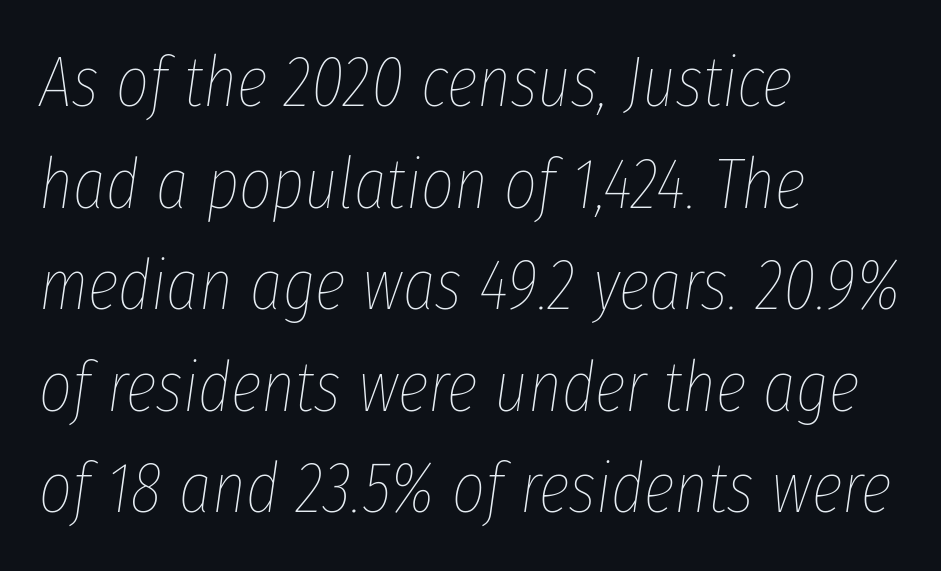
The image shows 71 px thin, condensed type, italic (leaning right); set left-aligned, normal line spacing (1.43x), normal letter spacing, not underlined; low stroke contrast and a medium x-height.
